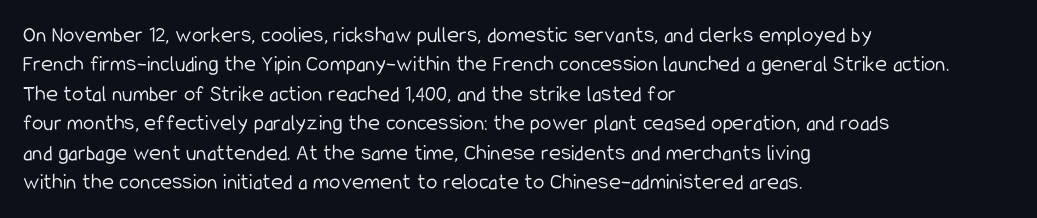
It's the straight-up-and-down kind of type. The face used here is rendered with its standard letterfit. The setting favours the left margin, as ordinary paragraphs usually do. This is not heavy type; no bold has been used. Interline gaps are of average width in this sample.
